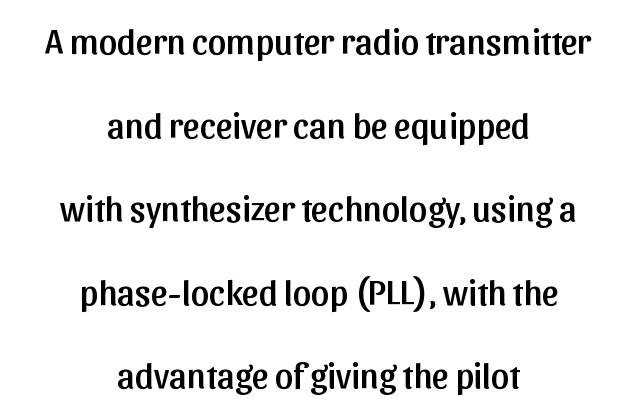
Standard letterfit; no display-style spreading of the glyphs. Examine the stroke ends and you'll find no serifs. These lines stack symmetrically, like a column narrowing and widening about its center. Underlining? Definitely not there. Upright lettering throughout.
